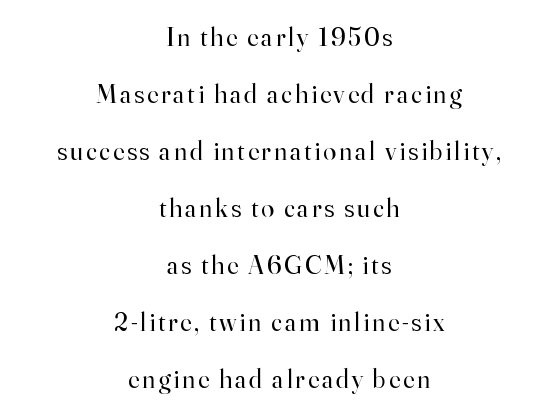
{"italic": "no", "bold": "no", "underline": "no", "align": "center", "line_spacing": "loose", "line_spacing_ratio": 2.19, "glyph_px": 26}
